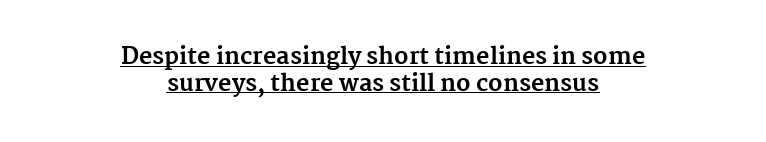
Q: Is the text bold? A: Yes.
Q: Is the text italic (slanted)? A: No, it is upright.
Q: Is the text underlined? A: Yes.
Q: How is the paragraph aligned? A: Centered.
Q: Is the spacing between letters normal or unusually wide? A: Normal.
